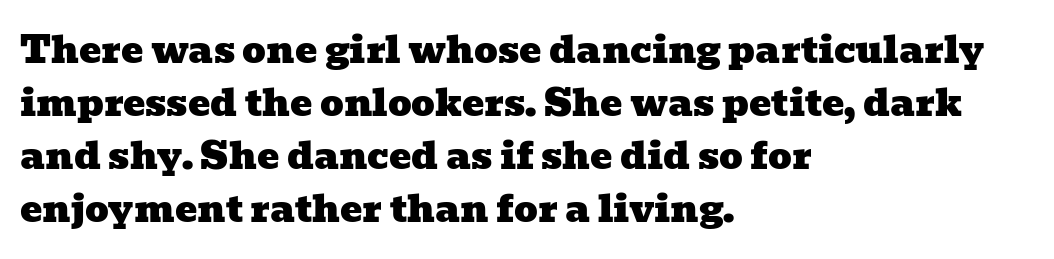
The image shows 37 px wide serif type; set left-aligned, normal line spacing (1.43x), normal letter spacing, not underlined; low stroke contrast and a medium x-height.
